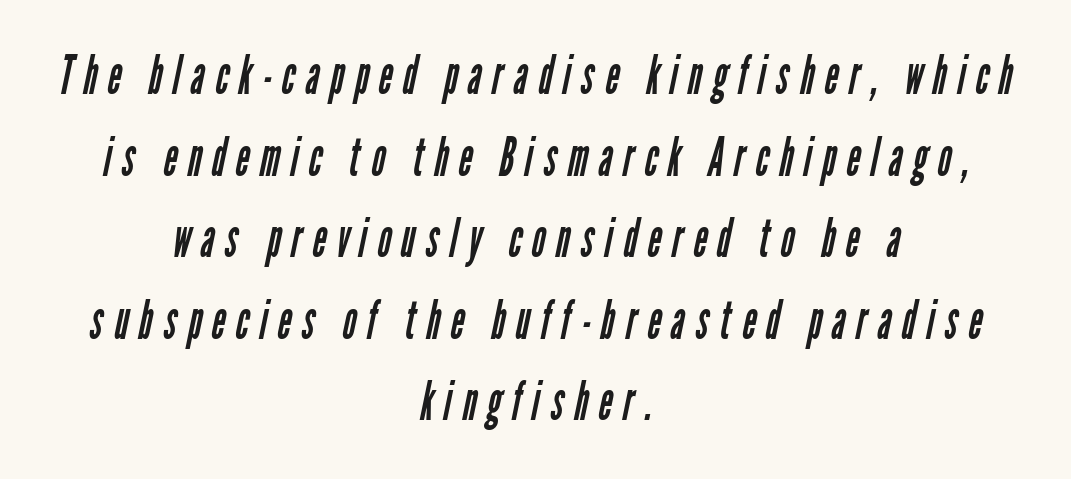
Q: Is the text bold? A: No.
Q: Is the typeface a serif or a sans-serif typeface? A: Sans-serif.
Q: Is the text underlined? A: No.
Q: How is the paragraph aligned? A: Centered.
Q: Is the spacing between letters normal or unusually wide? A: Unusually wide.
Q: Is the spacing between lines tight, normal or loose? A: Normal.
Q: Width (condensed, normal, or wide)? A: Condensed.
Q: Stroke contrast? A: Low.
Q: x-height? A: Medium.
Q: Monospaced? A: No.
